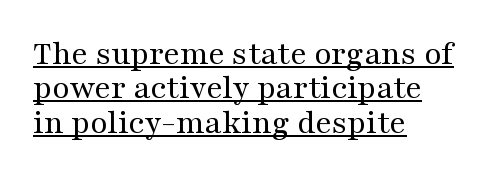
The image shows 35 px regular-weight, wide serif type, upright; set left-aligned, tight line spacing (0.98x), normal letter spacing, underlined; medium stroke contrast and a medium x-height.
